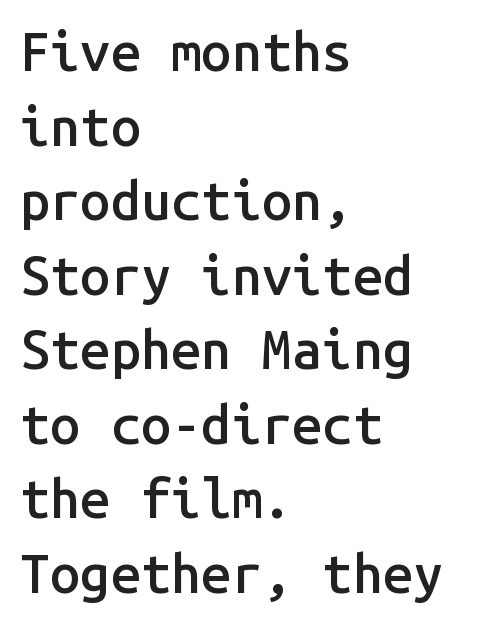
The image shows 54 px semibold sans-serif type, upright, monospaced; set left-aligned, normal line spacing (1.38x), normal letter spacing, not underlined; low stroke contrast and a medium x-height.
